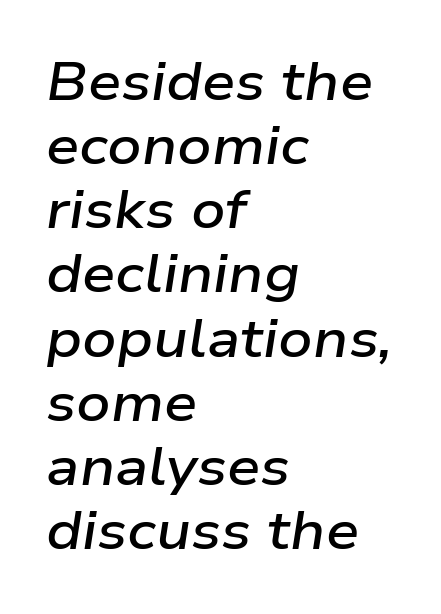
Q: Is the text bold? A: Semi-bold.
Q: Is the text italic (slanted)? A: Yes, it leans right by about 9 degrees.
Q: Is the text underlined? A: No.
Q: How is the paragraph aligned? A: Left-aligned.
Q: Is the spacing between letters normal or unusually wide? A: Normal.
Q: Width (condensed, normal, or wide)? A: Wide.
Q: Stroke contrast? A: Low.
Q: x-height? A: Medium.
Q: Monospaced? A: No.
